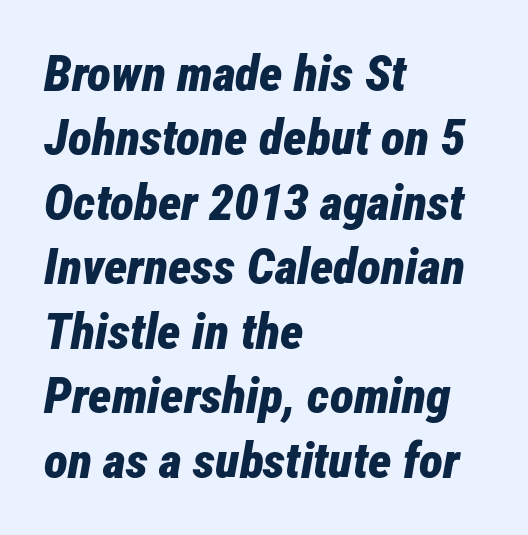
Q: Is the text bold? A: Yes.
Q: Is the text italic (slanted)? A: Yes, it leans right by about 12 degrees.
Q: Is the text underlined? A: No.
Q: How is the paragraph aligned? A: Left-aligned.
Q: Is the spacing between letters normal or unusually wide? A: Normal.
Q: Is the spacing between lines tight, normal or loose? A: Normal.
Q: Width (condensed, normal, or wide)? A: Condensed.
Q: Stroke contrast? A: Low.
Q: x-height? A: Medium.
Q: Monospaced? A: No.
